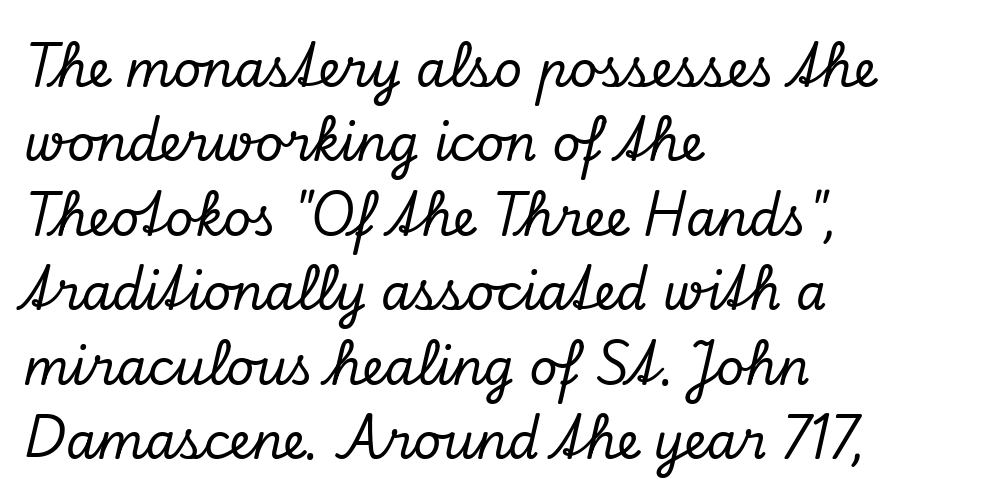
The image shows 49 px serif type, italic (leaning right); set left-aligned, normal line spacing (1.52x), normal letter spacing, not underlined; low stroke contrast and a small x-height.
